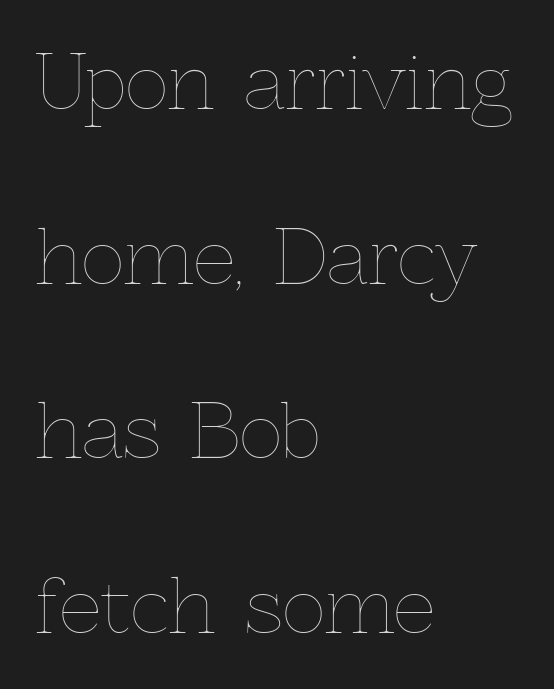
The image shows 74 px thin type, upright; set left-aligned, loose line spacing (2.36x), normal letter spacing, not underlined; a medium x-height.
